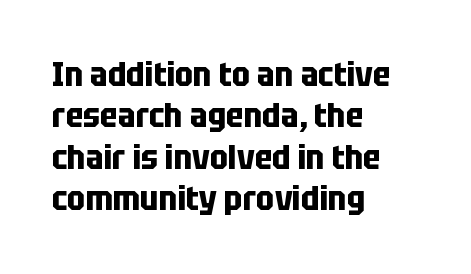
Q: Is the text bold? A: Yes.
Q: Is the text italic (slanted)? A: No, it is upright.
Q: Is the typeface a serif or a sans-serif typeface? A: Sans-serif.
Q: Is the text underlined? A: No.
Q: How is the paragraph aligned? A: Left-aligned.
Q: Is the spacing between letters normal or unusually wide? A: Normal.
Q: Width (condensed, normal, or wide)? A: Condensed.
Q: Stroke contrast? A: Low.
Q: x-height? A: Large.
Q: Monospaced? A: No.
